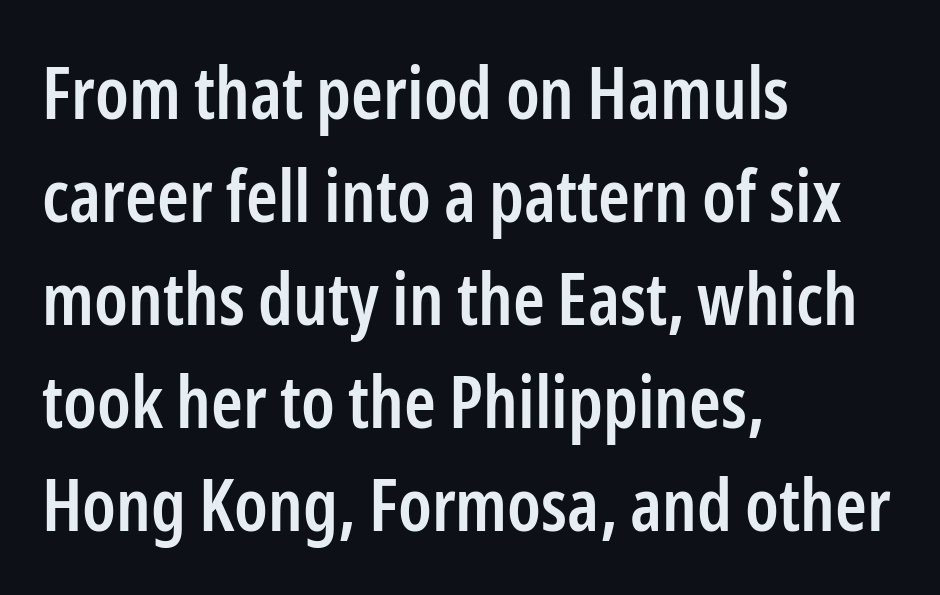
What's the leading like? Ordinary, nothing unusual. This sample uses an upright cut, with every glyph sitting square on the baseline. The gap between lines stays unmarked. Moderately thickened strokes mark this as semibold type. You could call the tracking neutral — neither tight nor loose. A student would call this left alignment; a typographer would say flush left, rag right.
